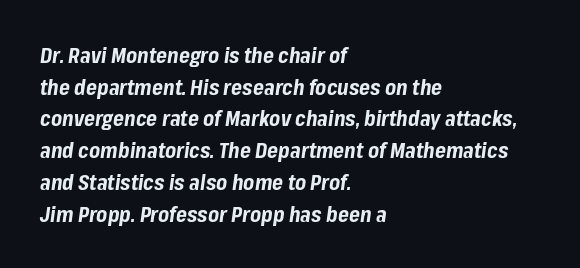
Q: Is the text bold? A: Yes.
Q: Is the text italic (slanted)? A: Yes, it leans right by about 8 degrees.
Q: Is the text underlined? A: No.
Q: How is the paragraph aligned? A: Left-aligned.
Q: Is the spacing between letters normal or unusually wide? A: Normal.
Q: Is the spacing between lines tight, normal or loose? A: Normal.
